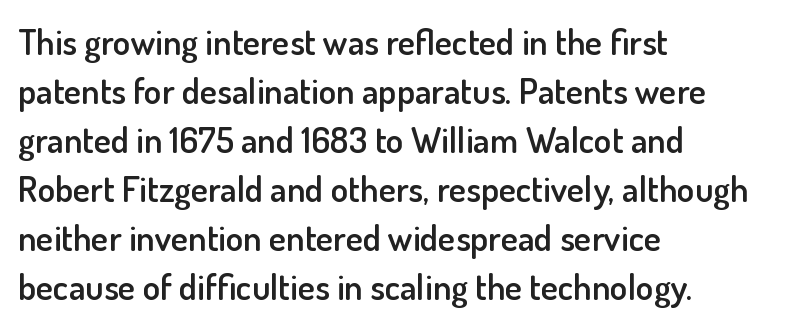
One glance says typical: line gaps are just what's usual. Bare-footed words on every line. Leftover space on each line is placed entirely after the last word. Grotesque or geometric, the face here clearly has no serifs.
